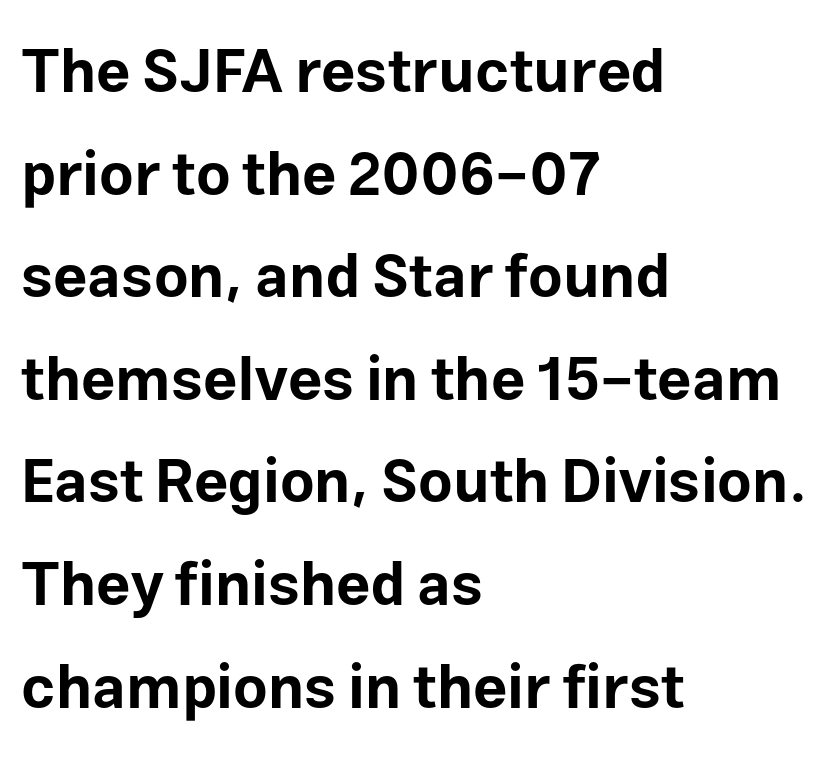
Q: Is the text bold? A: Yes.
Q: Is the text italic (slanted)? A: No, it is upright.
Q: Is the typeface a serif or a sans-serif typeface? A: Sans-serif.
Q: Is the text underlined? A: No.
Q: How is the paragraph aligned? A: Left-aligned.
Q: Is the spacing between letters normal or unusually wide? A: Normal.
Q: Width (condensed, normal, or wide)? A: Normal.
Q: Stroke contrast? A: Low.
Q: x-height? A: Medium.
Q: Monospaced? A: No.
